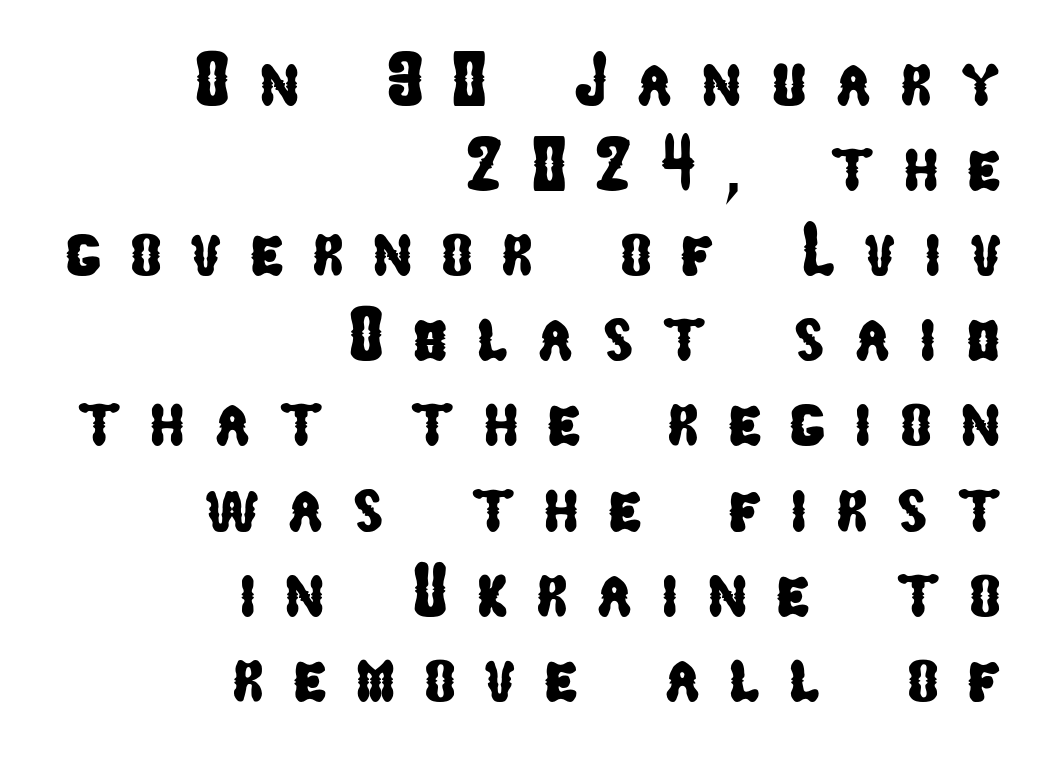
Loose tracking; the words dissolve into strings of separated letters. Reading down the column, the eye jumps only a short way to each next line. Does the copy run flush right? Yes — the right margin is perfectly even. Serif or sans? Sans — the stroke terminals are bare. The foot of each line stays bare and open.
